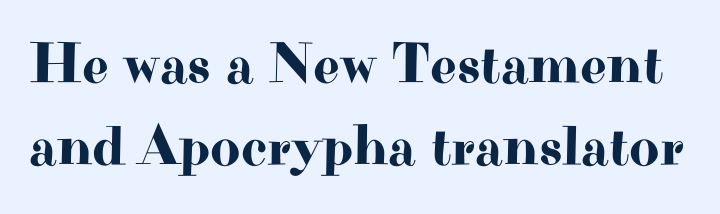
Q: Is the text italic (slanted)? A: No, it is upright.
Q: Is the typeface a serif or a sans-serif typeface? A: Serif.
Q: Is the text underlined? A: No.
Q: Is the spacing between letters normal or unusually wide? A: Normal.
Q: Is the spacing between lines tight, normal or loose? A: Normal.
Q: Width (condensed, normal, or wide)? A: Wide.
Q: Stroke contrast? A: High.
Q: x-height? A: Small.
Q: Monospaced? A: No.
